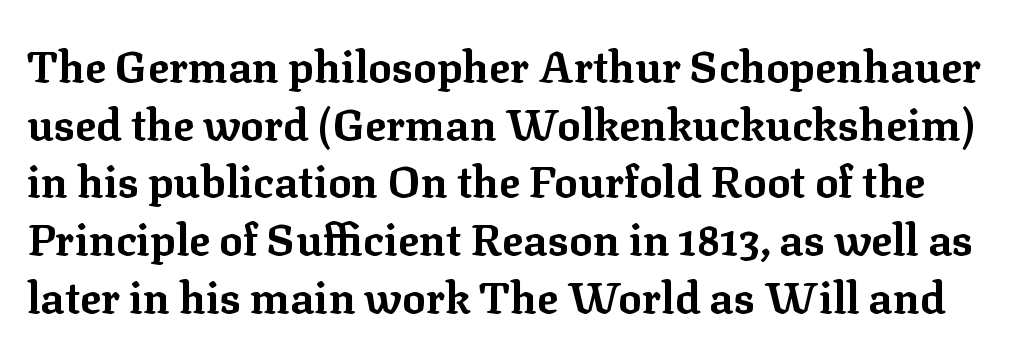
Q: Is the text bold? A: Yes.
Q: Is the text italic (slanted)? A: No, it is upright.
Q: Is the typeface a serif or a sans-serif typeface? A: Serif.
Q: Is the text underlined? A: No.
Q: Is the spacing between letters normal or unusually wide? A: Normal.
Q: Is the spacing between lines tight, normal or loose? A: Normal.
Q: Width (condensed, normal, or wide)? A: Normal.
Q: Stroke contrast? A: Low.
Q: x-height? A: Medium.
Q: Monospaced? A: No.
